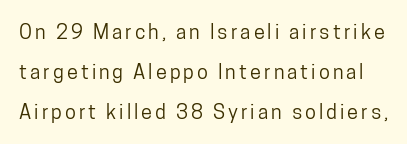
Q: Is the text italic (slanted)? A: No, it is upright.
Q: Is the text underlined? A: No.
Q: Is the spacing between lines tight, normal or loose? A: Loose.
